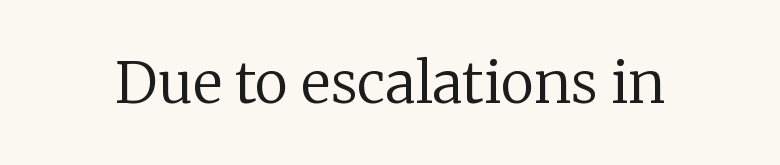
{"serif": "yes", "italic": "no", "bold": "no", "weight": "regular", "width": "normal", "stroke_contrast": "low", "x_height": "medium", "monospaced": "no", "underline": "no", "letter_spacing": "normal", "letter_spacing_em": 0.0, "glyph_px": 57}
